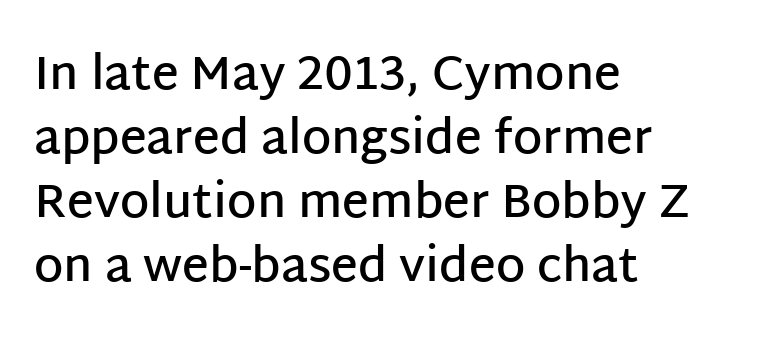
To sum up the face: it is a sans, with no serifs. There is no visible air inserted between adjacent glyphs. Varying glyph widths throughout — classic text-font behaviour. Descenders hang freely into open space. Notice how the passage keeps a crisp vertical edge on the left only.
